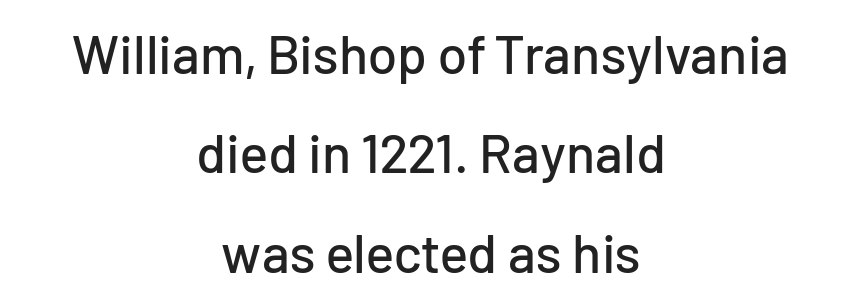
{"serif": "no", "italic": "no", "width": "normal", "stroke_contrast": "low", "x_height": "medium", "monospaced": "no", "underline": "no", "align": "center", "line_spacing_ratio": 1.84, "letter_spacing": "normal", "letter_spacing_em": 0.0, "glyph_px": 54}
